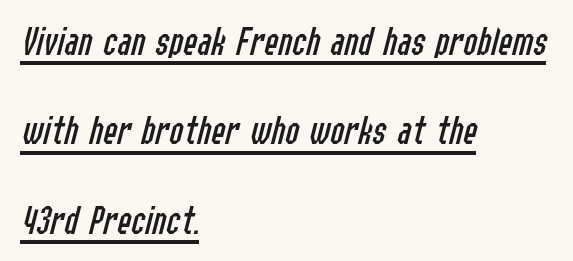
{"italic": "yes", "lean": "right", "slant_degrees": 14, "bold": "no", "weight": "regular", "width": "condensed", "stroke_contrast": "low", "x_height": "medium", "monospaced": "no", "underline": "yes", "align": "left", "line_spacing": "loose", "line_spacing_ratio": 2.13, "letter_spacing": "normal", "letter_spacing_em": 0.0, "glyph_px": 42}
